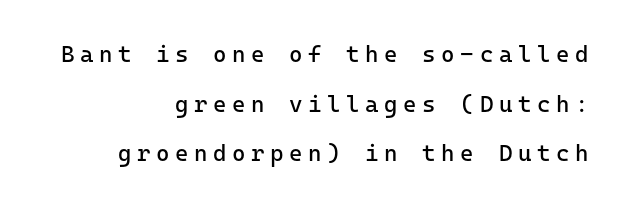
The image shows 23 px text type, upright; set right-aligned, loose line spacing (2.16x), unusually wide letter spacing (+0.24 em), not underlined.
